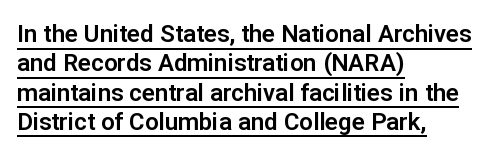
The image shows 24 px text type, upright; set left-aligned, line spacing 1.22x, normal letter spacing, underlined.
